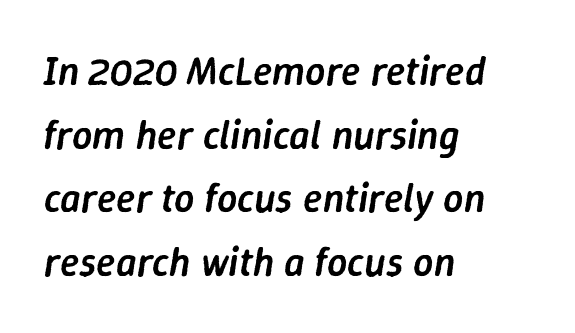
The image shows 40 px semibold type, italic (leaning right); set left-aligned, normal line spacing (1.59x), normal letter spacing, not underlined; low stroke contrast and a medium x-height.
